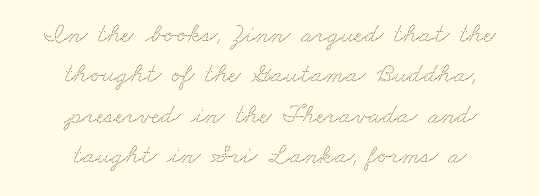
The image shows 27 px text type; set centered, normal line spacing (1.5x), normal letter spacing, not underlined.
